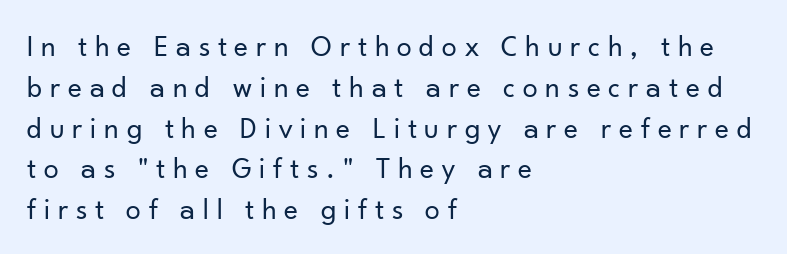
{"serif": "no", "italic": "no", "bold": "no", "weight": "regular", "width": "normal", "stroke_contrast": "low", "x_height": "small", "monospaced": "no", "underline": "no", "align": "left", "line_spacing": "normal", "line_spacing_ratio": 1.36, "letter_spacing": "wide", "letter_spacing_em": 0.26, "glyph_px": 30}
